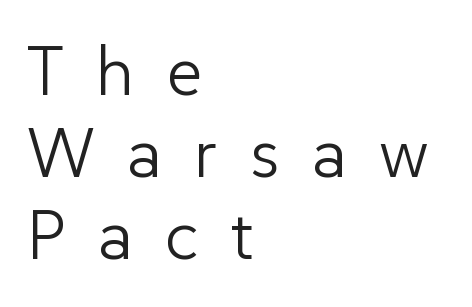
Q: Is the text bold? A: No.
Q: Is the text italic (slanted)? A: No, it is upright.
Q: Is the typeface a serif or a sans-serif typeface? A: Sans-serif.
Q: Is the text underlined? A: No.
Q: How is the paragraph aligned? A: Left-aligned.
Q: Is the spacing between letters normal or unusually wide? A: Unusually wide.
Q: Width (condensed, normal, or wide)? A: Normal.
Q: Stroke contrast? A: Low.
Q: x-height? A: Medium.
Q: Monospaced? A: No.
